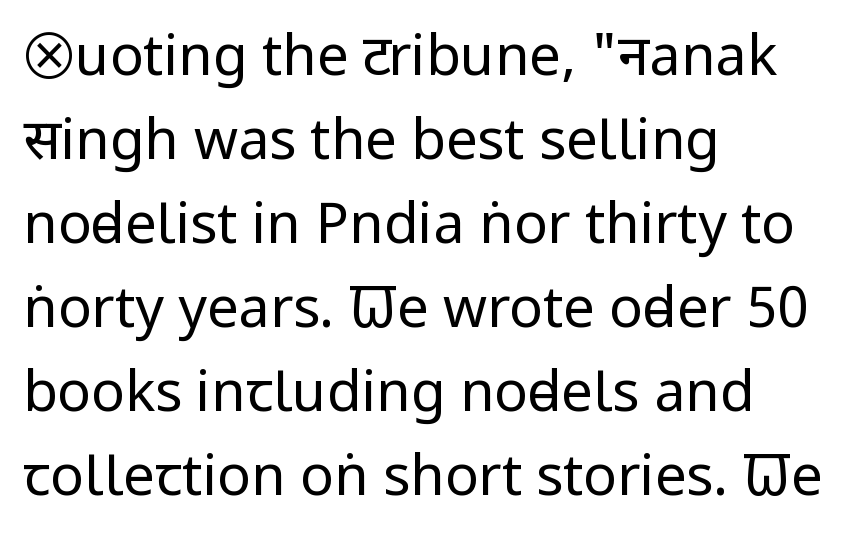
Notice how the passage keeps a crisp vertical edge on the left only. The type sits square on the baseline with zero lean. The strip under each line holds only bare page. Between one letter and the next there's only the usual sliver of space.
